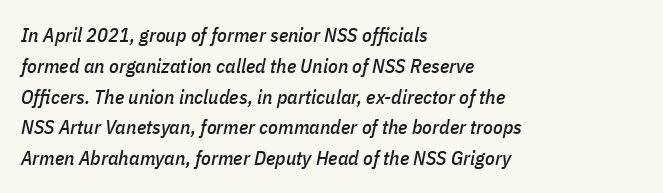
Any mark beneath the type? The region is blank. Words appear dense and cohesive because spacing is normal. The lettering tilts uniformly, giving the passage an italic look. The passage is arranged the way most books set body copy — flush left. The leading is moderate, giving the passage an even texture.
